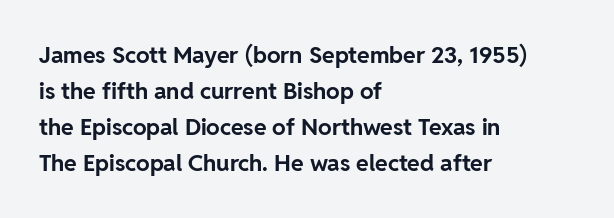
Notice how descenders clear the ascenders below comfortably — that's standard leading. The sample has been set heavy, in full bold. Italic? Not at all — the glyphs are vertical. A bare baseline throughout the passage. The rag falls on the right side of this text block. Inter-character spacing is left at the font's built-in metrics.
